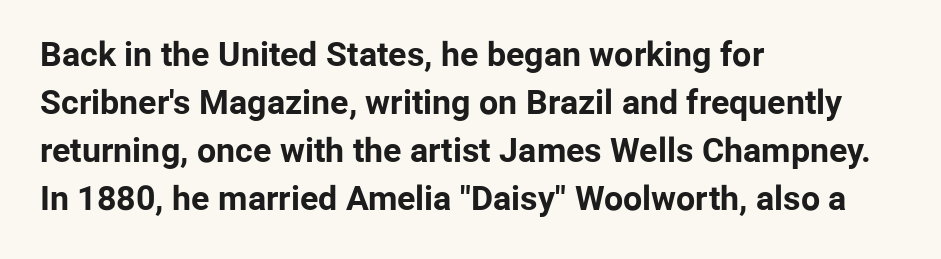
The image shows 34 px bold sans-serif type, upright; set left-aligned, normal line spacing (1.41x), normal letter spacing, not underlined; low stroke contrast and a medium x-height.
